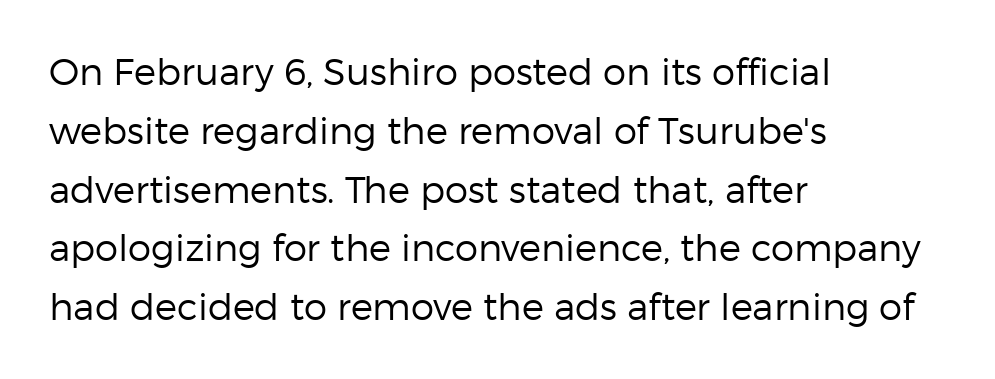
{"serif": "no", "italic": "no", "bold": "no", "weight": "regular", "width": "normal", "stroke_contrast": "low", "x_height": "medium", "monospaced": "no", "underline": "no", "align": "left", "line_spacing": "normal", "line_spacing_ratio": 1.59, "letter_spacing": "normal", "letter_spacing_em": 0.0, "glyph_px": 37}
